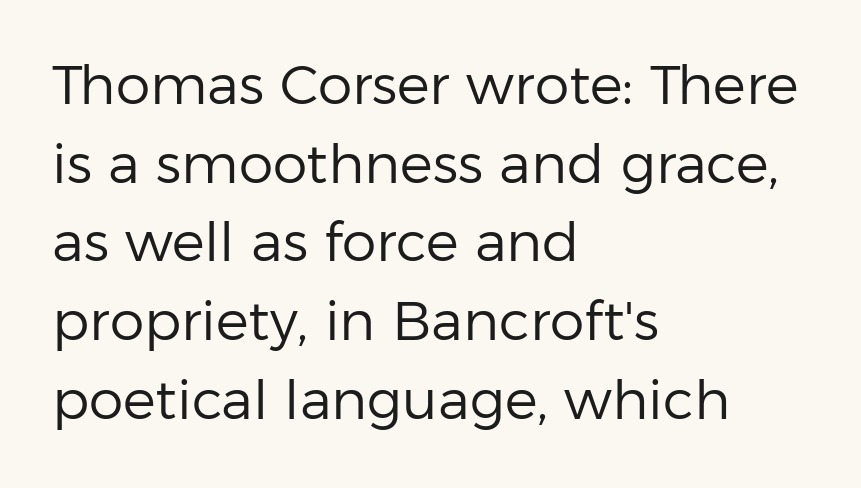
The image shows 55 px regular-weight sans-serif type, upright; set left-aligned, normal line spacing (1.43x), normal letter spacing, not underlined; low stroke contrast and a medium x-height.
